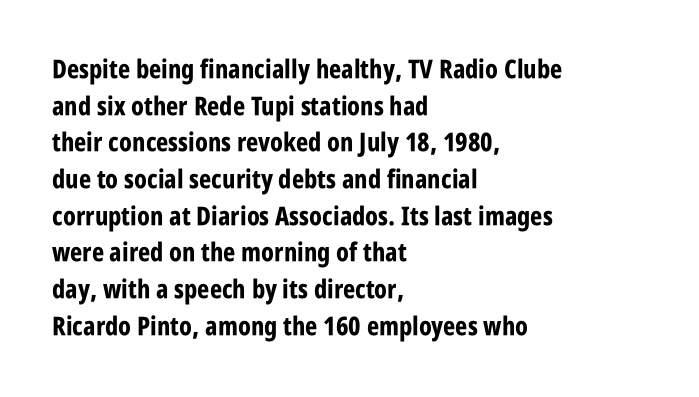
The image shows 26 px bold type, upright; set left-aligned, normal line spacing (1.41x), normal letter spacing, not underlined.
